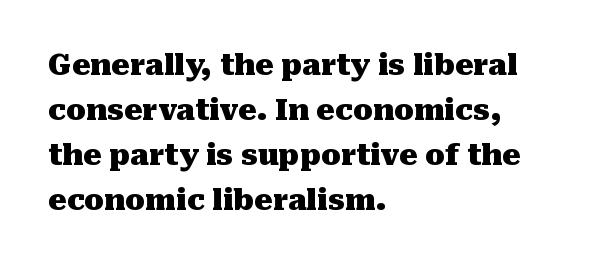
{"serif": "yes", "italic": "no", "bold": "yes", "weight": "heavy", "width": "normal", "stroke_contrast": "medium", "x_height": "medium", "monospaced": "no", "underline": "no", "align": "left", "line_spacing": "normal", "line_spacing_ratio": 1.55, "letter_spacing": "normal", "letter_spacing_em": 0.0, "glyph_px": 29}
